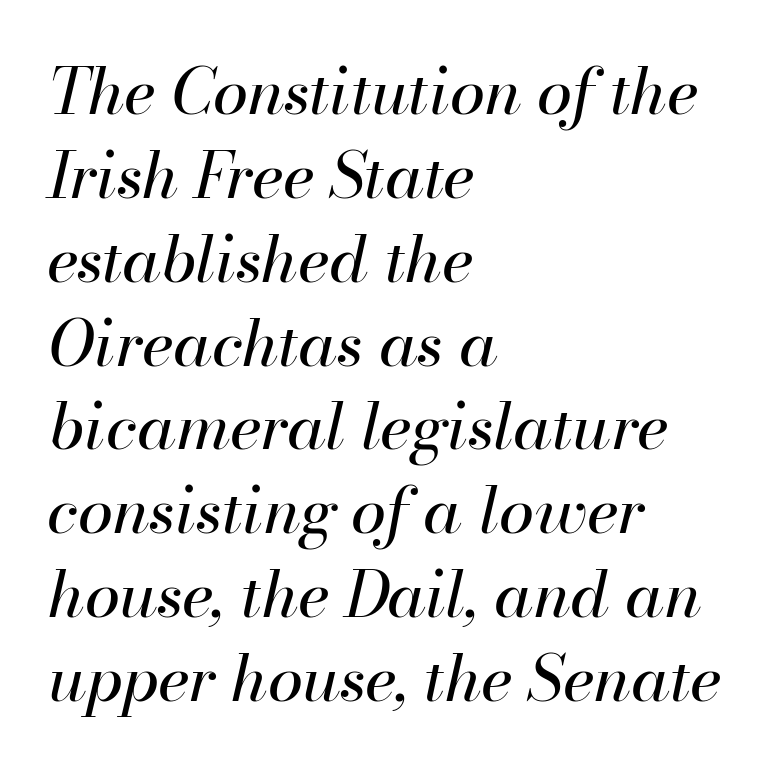
Q: Is the text bold? A: No.
Q: Is the text italic (slanted)? A: Yes, it leans right by about 13 degrees.
Q: Is the text underlined? A: No.
Q: How is the paragraph aligned? A: Left-aligned.
Q: Is the spacing between letters normal or unusually wide? A: Normal.
Q: Is the spacing between lines tight, normal or loose? A: Normal.
Q: Width (condensed, normal, or wide)? A: Normal.
Q: Stroke contrast? A: High.
Q: x-height? A: Small.
Q: Monospaced? A: No.
